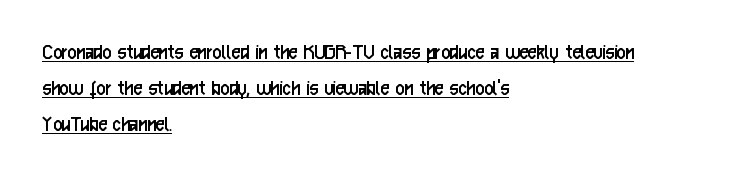
Q: Is the text bold? A: No.
Q: Is the text italic (slanted)? A: No, it is upright.
Q: Is the text underlined? A: Yes.
Q: How is the paragraph aligned? A: Left-aligned.
Q: Is the spacing between letters normal or unusually wide? A: Normal.
Q: Is the spacing between lines tight, normal or loose? A: Normal.
